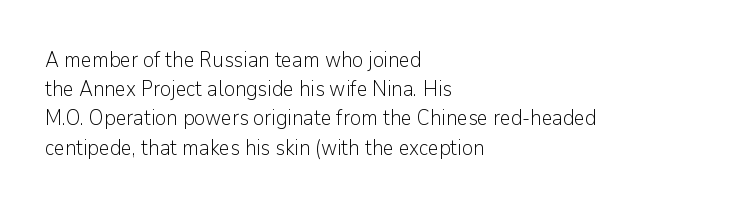
Q: Is the text bold? A: No.
Q: Is the text italic (slanted)? A: No, it is upright.
Q: Is the text underlined? A: No.
Q: How is the paragraph aligned? A: Left-aligned.
Q: Is the spacing between letters normal or unusually wide? A: Normal.
Q: Is the spacing between lines tight, normal or loose? A: Normal.
